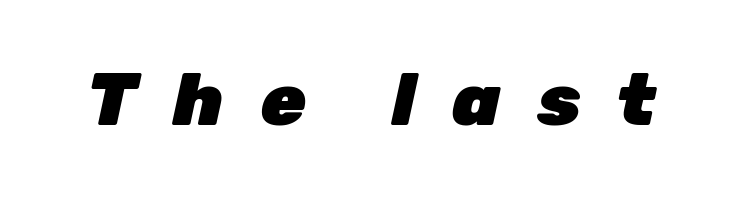
A typesetter would call this proportional, since set widths differ per character. Words float on clear page, feet unadorned. The horizontal fit of the characters is loose and conspicuously gappy. Italic: yes, the glyphs are oblique. A full-strength bold gives these letters their thick strokes.
